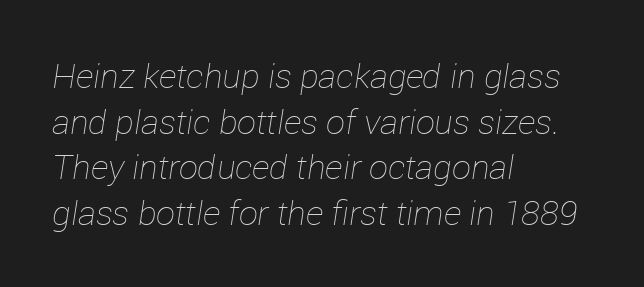
Clear beneath every line of the passage. Does the lettering tilt? It does — this is italic. The line texture is even and compact thanks to regular tracking. The passage is arranged the way most books set body copy — flush left. The letterforms sit at book weight or below.
